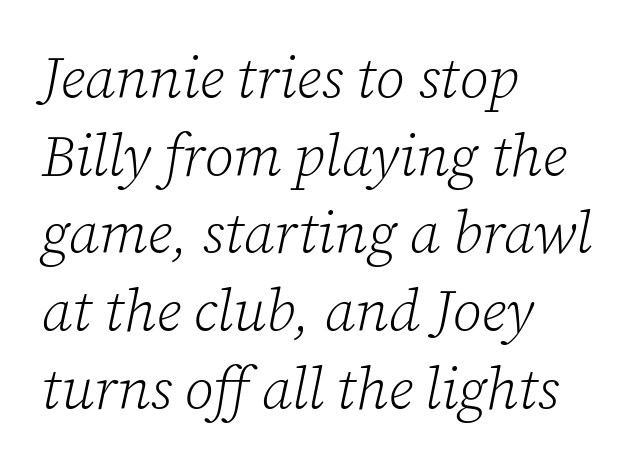
{"serif": "yes", "italic": "yes", "lean": "right", "slant_degrees": 12, "bold": "no", "weight": "light", "width": "normal", "stroke_contrast": "low", "x_height": "medium", "monospaced": "no", "underline": "no", "align": "left", "line_spacing": "normal", "line_spacing_ratio": 1.34, "letter_spacing": "normal", "letter_spacing_em": 0.0, "glyph_px": 58}
